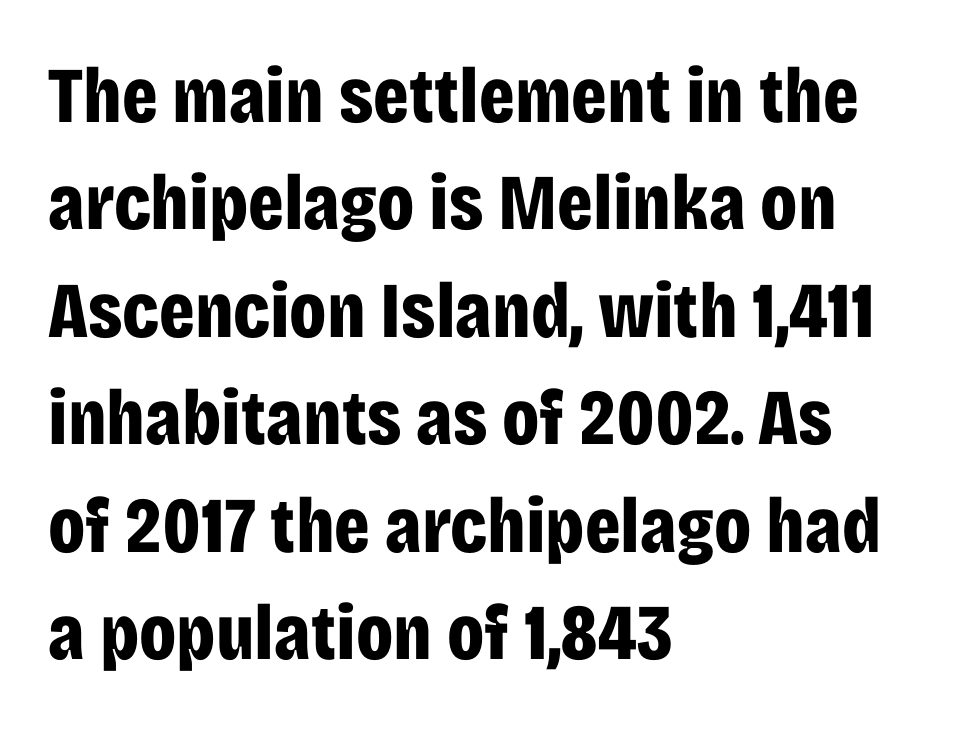
Summary of weight: heavy, a full bold. Designer's note — italics off, roman on. This sample uses plain, unmodified letter spacing. The letters advance in unequal steps, a hallmark of proportional type. Observe the absence of serifs on each vertical stroke in this sample.
